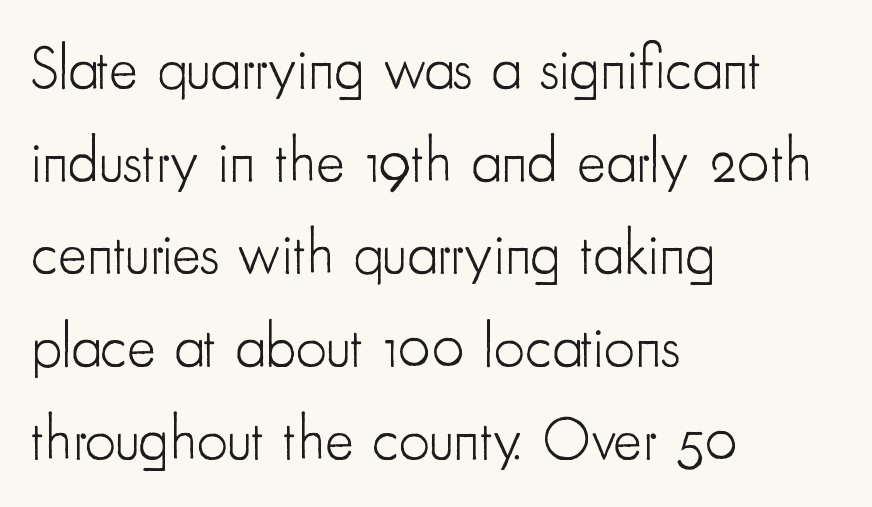
The image shows 61 px light, condensed sans-serif type, upright; set left-aligned, normal line spacing (1.52x), normal letter spacing, not underlined; low stroke contrast and a small x-height.
